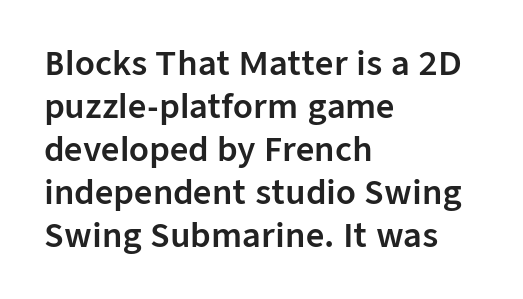
{"serif": "no", "italic": "no", "width": "normal", "stroke_contrast": "low", "x_height": "medium", "monospaced": "no", "underline": "no", "align": "left", "line_spacing": "normal", "line_spacing_ratio": 1.34, "letter_spacing": "normal", "letter_spacing_em": 0.0, "glyph_px": 32}
